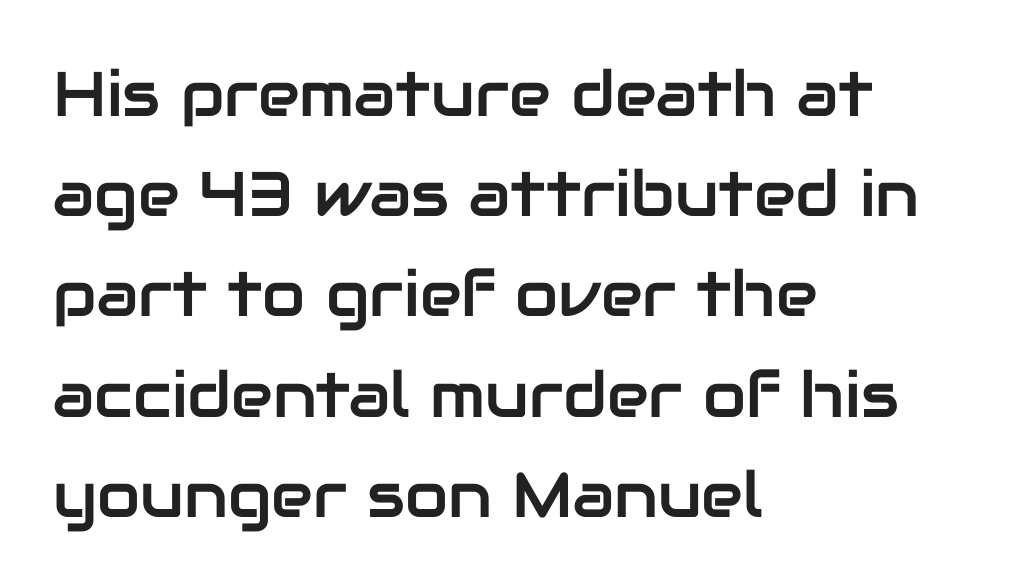
Looks like regular typesetting: each glyph gets only the width it needs. A normal amount of white space separates one row of letters from the next. The rendering shows plain stroke endings on the letterforms — a sans-serif design. This rendering features lettering with no underline. Each line starts at the same left margin while the right side varies. Ordinary non-slanted type is in use.
